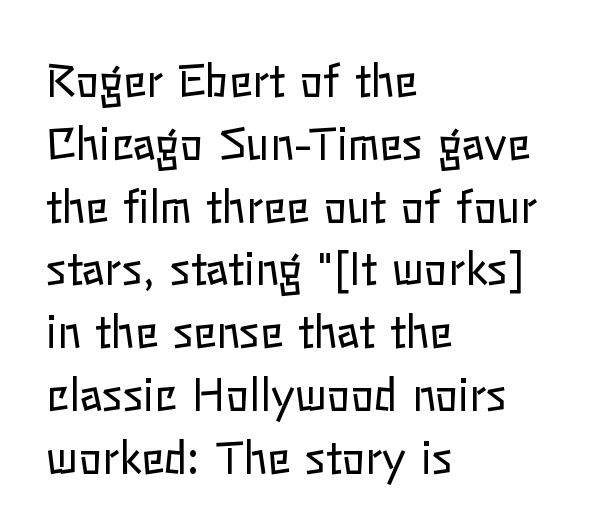
Q: Is the text bold? A: No.
Q: Is the text italic (slanted)? A: No, it is upright.
Q: Is the text underlined? A: No.
Q: How is the paragraph aligned? A: Left-aligned.
Q: Is the spacing between letters normal or unusually wide? A: Normal.
Q: Is the spacing between lines tight, normal or loose? A: Normal.
Q: Width (condensed, normal, or wide)? A: Normal.
Q: Stroke contrast? A: Low.
Q: x-height? A: Medium.
Q: Monospaced? A: No.
